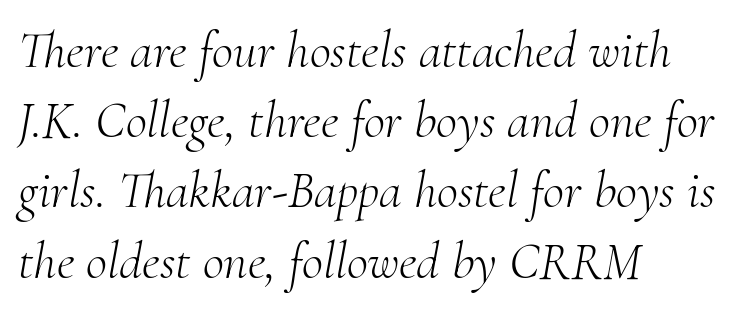
Q: Is the text bold? A: No.
Q: Is the text italic (slanted)? A: Yes, it leans right by about 10 degrees.
Q: Is the typeface a serif or a sans-serif typeface? A: Serif.
Q: Is the text underlined? A: No.
Q: How is the paragraph aligned? A: Left-aligned.
Q: Is the spacing between letters normal or unusually wide? A: Normal.
Q: Is the spacing between lines tight, normal or loose? A: Normal.
Q: Width (condensed, normal, or wide)? A: Normal.
Q: Stroke contrast? A: Medium.
Q: x-height? A: Small.
Q: Monospaced? A: No.
